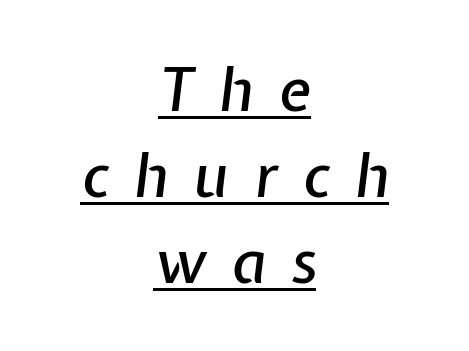
{"italic": "yes", "lean": "right", "slant_degrees": 7, "width": "normal", "stroke_contrast": "low", "x_height": "medium", "monospaced": "no", "underline": "yes", "align": "center", "line_spacing": "normal", "line_spacing_ratio": 1.43, "letter_spacing": "wide", "letter_spacing_em": 0.42, "glyph_px": 60}
